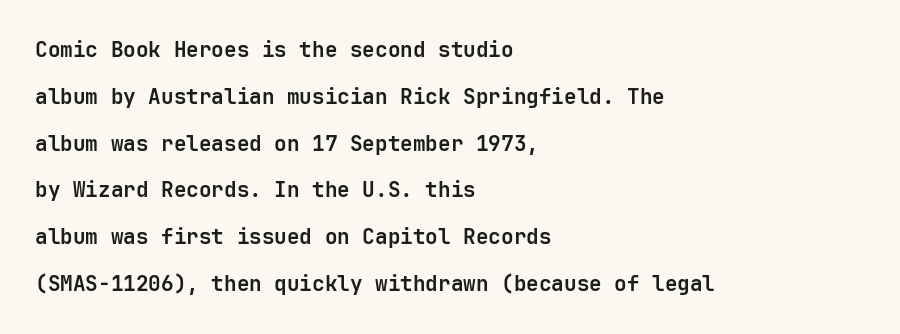
The image shows 21 px bold type, upright; set left-aligned, loose line spacing (2.23x), normal letter spacing, not underlined.
